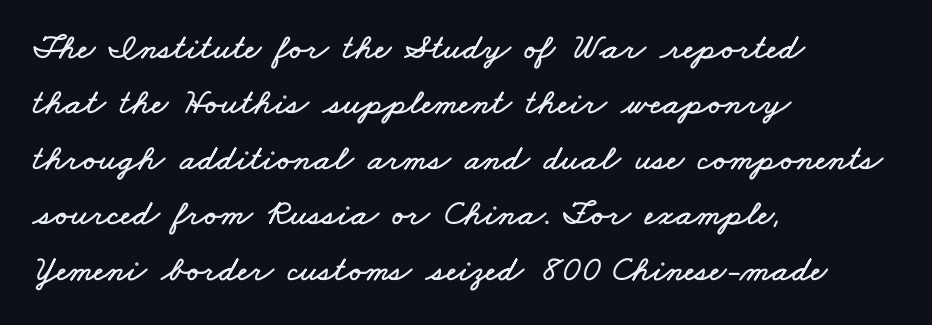
The image shows 36 px wide type; set left-aligned, normal line spacing (1.54x), normal letter spacing, not underlined; low stroke contrast and a small x-height.
